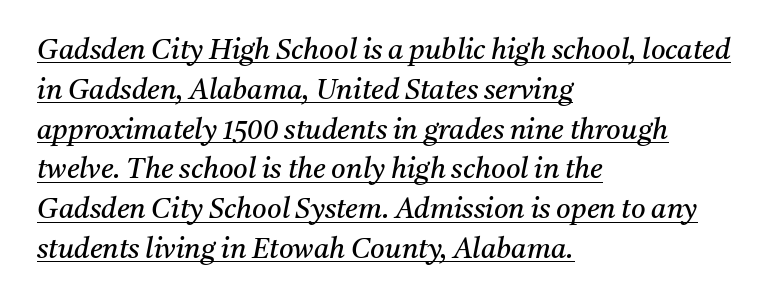
{"serif": "yes", "italic": "yes", "lean": "right", "slant_degrees": 11, "bold": "no", "weight": "regular", "width": "normal", "stroke_contrast": "medium", "x_height": "medium", "monospaced": "no", "underline": "yes", "align": "left", "line_spacing": "normal", "line_spacing_ratio": 1.42, "letter_spacing": "normal", "letter_spacing_em": 0.0, "glyph_px": 28}
